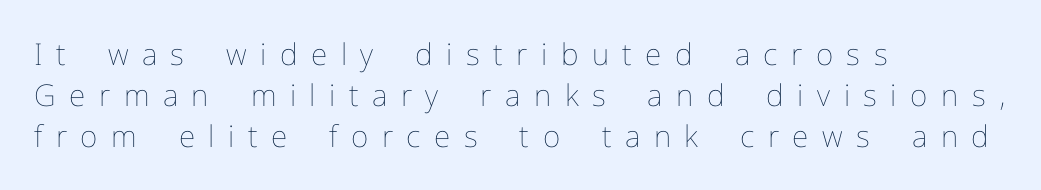
Q: Is the text bold? A: No.
Q: Is the text italic (slanted)? A: No, it is upright.
Q: Is the text underlined? A: No.
Q: How is the paragraph aligned? A: Left-aligned.
Q: Is the spacing between letters normal or unusually wide? A: Unusually wide.
Q: Is the spacing between lines tight, normal or loose? A: Normal.
Q: Width (condensed, normal, or wide)? A: Normal.
Q: Stroke contrast? A: Low.
Q: x-height? A: Medium.
Q: Monospaced? A: No.
